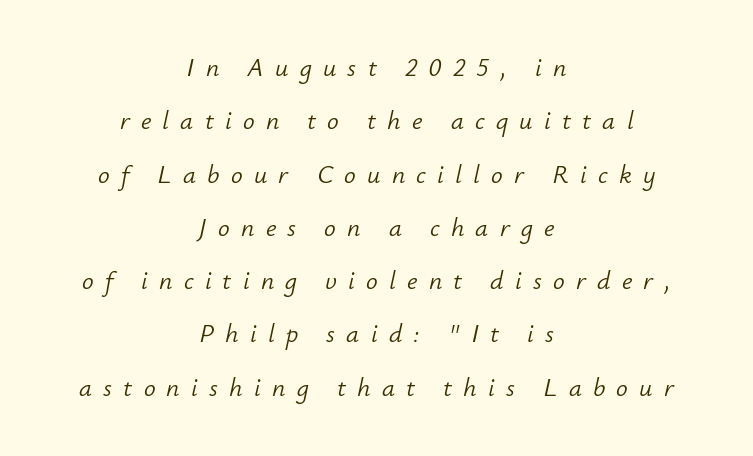
Stem width sits at or under what a default text font uses. The block of text is sparse from top to bottom, with ample space between rows. The lettering tilts uniformly, giving the passage an italic look. The text block is weighted toward neither margin, spreading evenly from the middle. The tracking jumps out immediately: characters are airy and widely separated. Descenders are the only things crossing below the line.
